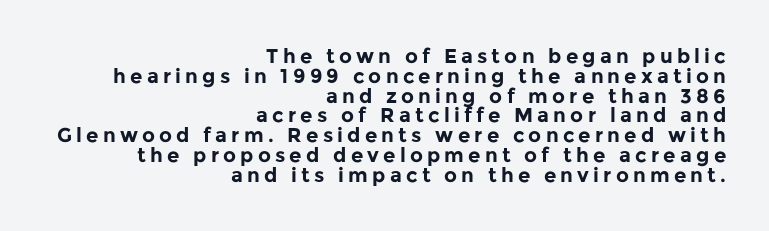
{"italic": "no", "bold": "yes", "underline": "no", "align": "right", "line_spacing": "tight", "line_spacing_ratio": 0.99, "letter_spacing": "wide", "letter_spacing_em": 0.21, "glyph_px": 20}
